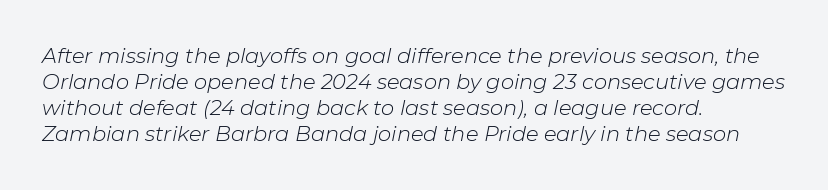
Q: Is the text bold? A: No.
Q: Is the text italic (slanted)? A: Yes, it leans right by about 11 degrees.
Q: Is the text underlined? A: No.
Q: How is the paragraph aligned? A: Left-aligned.
Q: Is the spacing between letters normal or unusually wide? A: Normal.
